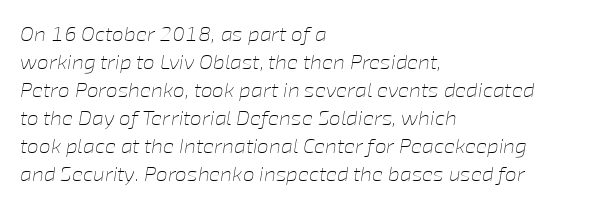
The image shows 21 px text type, italic (leaning right); set left-aligned, normal line spacing (1.33x), normal letter spacing, not underlined.
